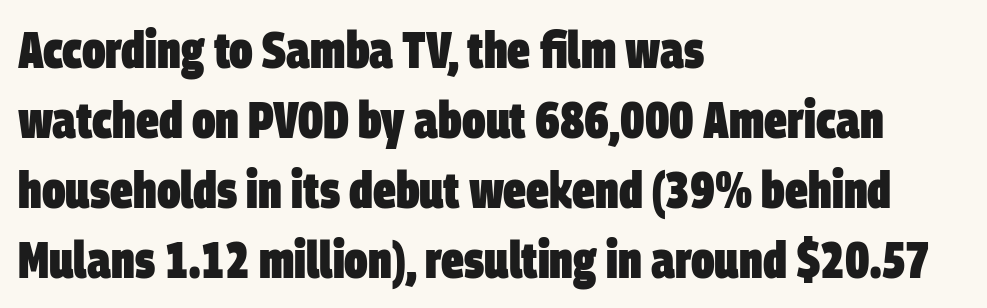
The image shows 51 px heavy, condensed sans-serif type; set left-aligned, normal line spacing (1.37x), normal letter spacing, not underlined; low stroke contrast and a large x-height.
